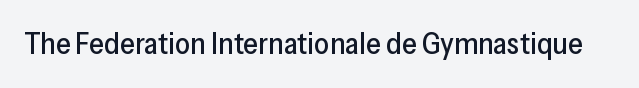
{"serif": "no", "italic": "no", "width": "normal", "stroke_contrast": "low", "x_height": "medium", "monospaced": "no", "underline": "no", "letter_spacing": "normal", "letter_spacing_em": 0.0, "glyph_px": 30}
